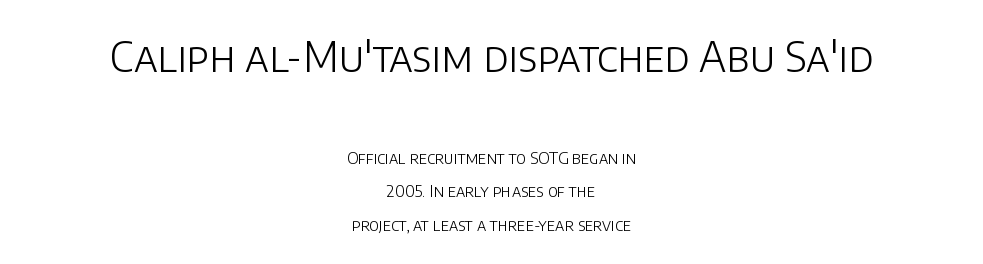
Style check: upright. The text block is weighted toward neither margin, spreading evenly from the middle. Each new line begins a long way beneath the previous one. Spacing between characters is what you'd get straight out of the box. Observe the absence of serifs on each vertical stroke in this sample.
